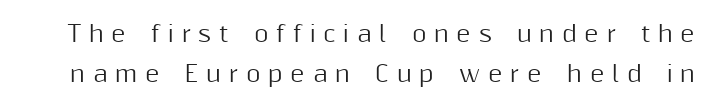
{"italic": "no", "underline": "no", "line_spacing_ratio": 1.84, "letter_spacing": "wide", "letter_spacing_em": 0.35, "glyph_px": 22}
